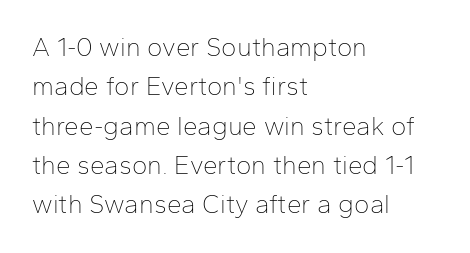
Q: Is the text bold? A: No.
Q: Is the text italic (slanted)? A: No, it is upright.
Q: Is the text underlined? A: No.
Q: How is the paragraph aligned? A: Left-aligned.
Q: Is the spacing between letters normal or unusually wide? A: Normal.
Q: Is the spacing between lines tight, normal or loose? A: Normal.
